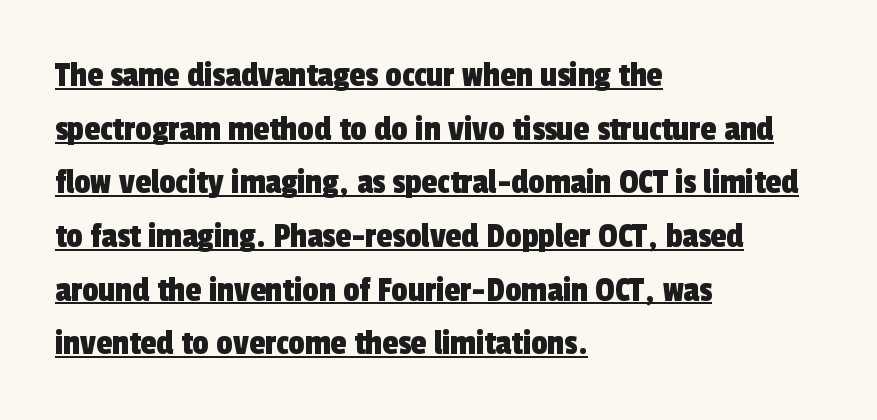
Each word holds together tightly as a unit, with standard inter-letter gaps. These lines are rendered in a variable-pitch font. Quick note: interline space is typical. What decoration does the sample have? An underline. Teacher's note: observe the even left margin — that is flush-left alignment.
